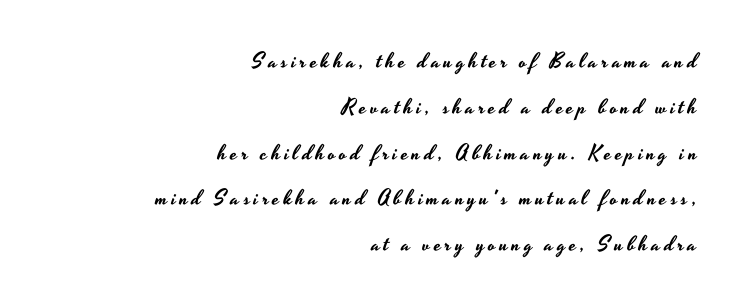
Q: Is the text italic (slanted)? A: Yes.
Q: Is the text underlined? A: No.
Q: How is the paragraph aligned? A: Right-aligned.
Q: Is the spacing between lines tight, normal or loose? A: Loose.
